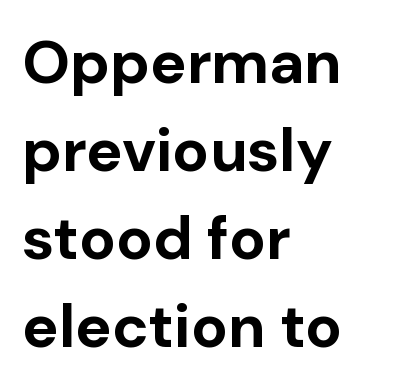
Q: Is the text bold? A: Yes.
Q: Is the text italic (slanted)? A: No, it is upright.
Q: Is the typeface a serif or a sans-serif typeface? A: Sans-serif.
Q: Is the text underlined? A: No.
Q: How is the paragraph aligned? A: Left-aligned.
Q: Is the spacing between letters normal or unusually wide? A: Normal.
Q: Is the spacing between lines tight, normal or loose? A: Normal.
Q: Width (condensed, normal, or wide)? A: Normal.
Q: Stroke contrast? A: Low.
Q: x-height? A: Medium.
Q: Monospaced? A: No.
